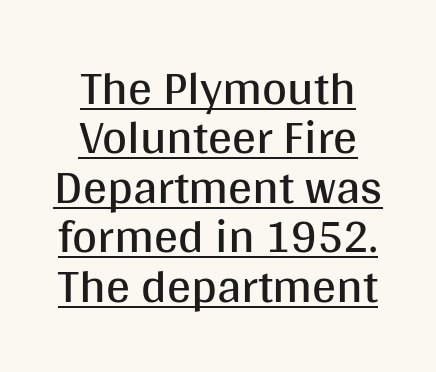
These lines huddle together more closely than default settings would place them. These lines were composed using upright roman letters. Caption: lettering with a line underneath. Grotesque or geometric, the face here clearly has no serifs. Centered paragraph, ragged on both sides.
